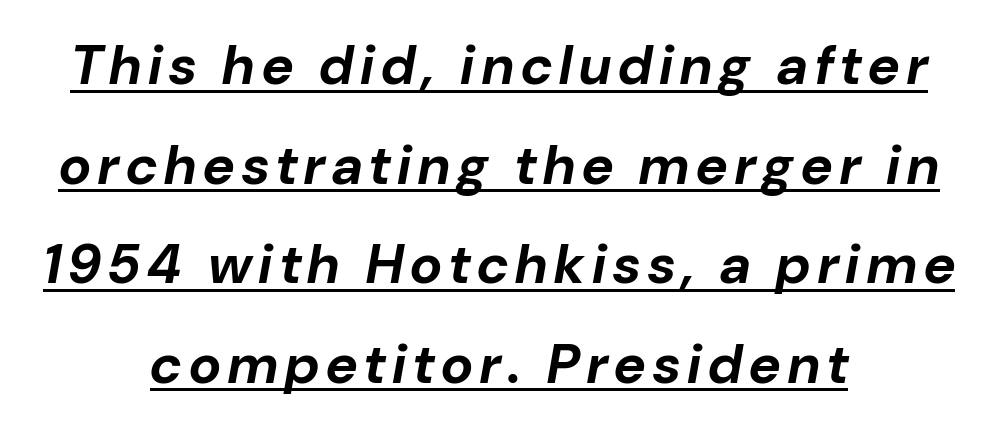
Q: Is the text bold? A: Yes.
Q: Is the text italic (slanted)? A: Yes, it leans right by about 10 degrees.
Q: Is the text underlined? A: Yes.
Q: How is the paragraph aligned? A: Centered.
Q: Width (condensed, normal, or wide)? A: Normal.
Q: Stroke contrast? A: Low.
Q: x-height? A: Medium.
Q: Monospaced? A: No.
